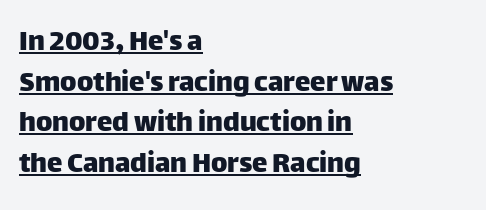
Q: Is the text italic (slanted)? A: No, it is upright.
Q: Is the typeface a serif or a sans-serif typeface? A: Sans-serif.
Q: Is the text underlined? A: Yes.
Q: How is the paragraph aligned? A: Left-aligned.
Q: Is the spacing between letters normal or unusually wide? A: Normal.
Q: Is the spacing between lines tight, normal or loose? A: Normal.
Q: Width (condensed, normal, or wide)? A: Normal.
Q: Stroke contrast? A: Low.
Q: x-height? A: Large.
Q: Monospaced? A: No.
